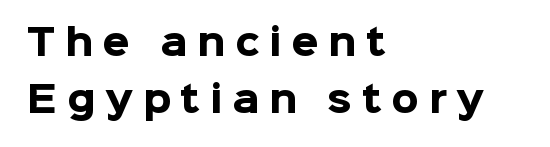
The image shows 35 px heavy sans-serif type, upright; set left-aligned, normal line spacing (1.62x), unusually wide letter spacing (+0.28 em), not underlined; low stroke contrast and a medium x-height.
